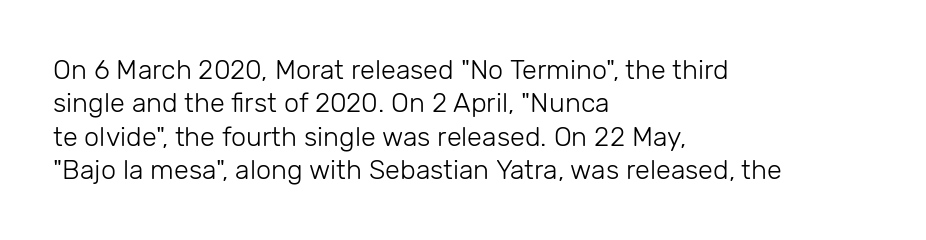
The image shows 27 px text type, upright; set left-aligned, line spacing 1.24x, normal letter spacing, not underlined.
